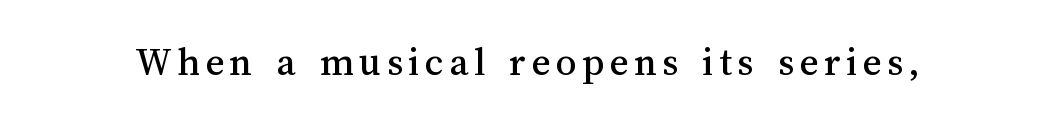
The passage shown is typed in a proportional face where columns would drift. The font's upright variant was chosen for this text. Beneath every word, the page is bare.
